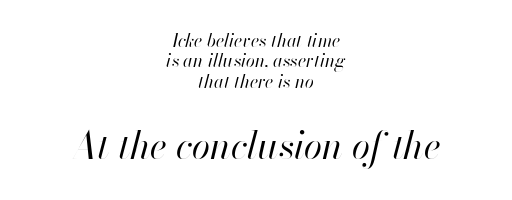
{"italic": "yes", "lean": "right", "slant_degrees": 13, "bold": "no", "weight": "regular", "width": "normal", "stroke_contrast": "high", "x_height": "small", "monospaced": "no", "underline": "no", "align": "center", "line_spacing": "tight", "line_spacing_ratio": 1.13, "letter_spacing": "normal", "letter_spacing_em": 0.0, "larger_block": "second", "size_ratio": 2.06, "glyph_px": 37}
